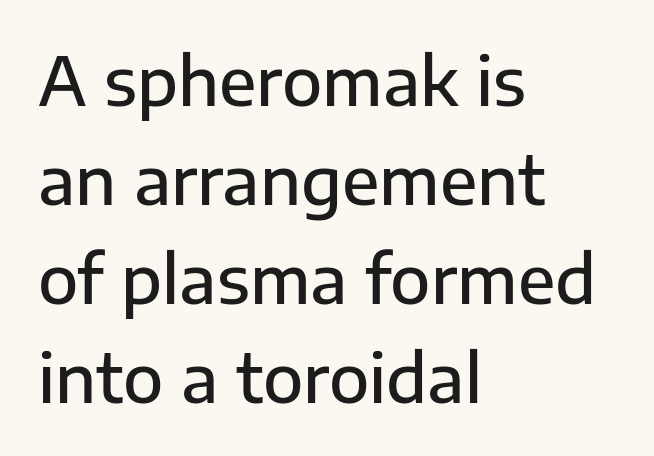
The image shows 66 px semibold sans-serif type, upright; set left-aligned, normal line spacing (1.5x), normal letter spacing, not underlined; low stroke contrast and a medium x-height.
